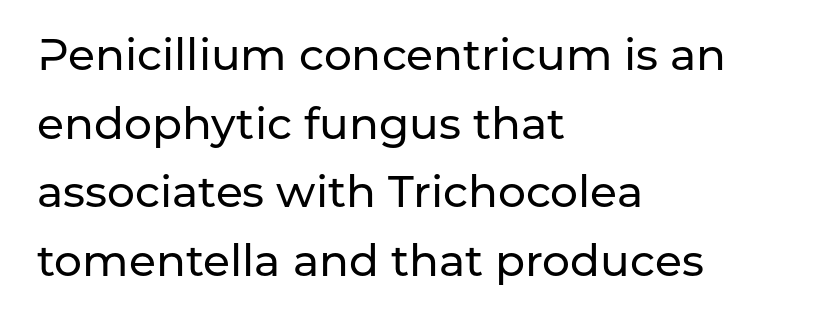
Nope, no serifs anywhere on these letters. The letters sit at their default tracking, neither squeezed nor spread. Rendered with straight, roman letterforms. The foot of each line stays bare and open.
